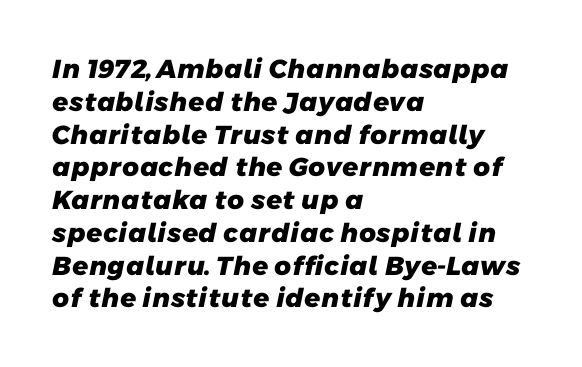
Regarding leading, the lines here are spaced in the standard way. The letterforms sit shoulder to shoulder at normal distance. Plenty of ink on the page — the face is bold. The ragged edge is on the right, which tells us the setting is flush left. The baseline area is clear.
